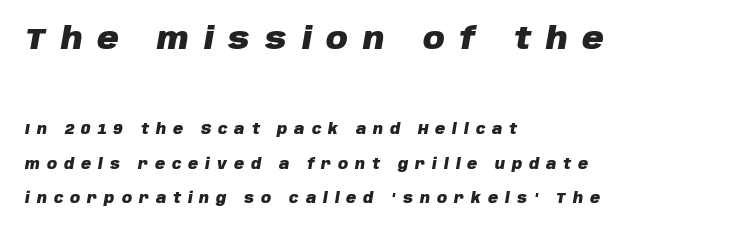
Q: Is the text bold? A: Yes.
Q: Is the text italic (slanted)? A: Yes, it leans right by about 10 degrees.
Q: Is the text underlined? A: No.
Q: How is the paragraph aligned? A: Left-aligned.
Q: Is the spacing between letters normal or unusually wide? A: Unusually wide.
Q: Is the spacing between lines tight, normal or loose? A: Loose.
Q: Which block of text is set in a larger size, the first (top) or the second (bottom)? A: The first (top) one.
Q: Width (condensed, normal, or wide)? A: Normal.
Q: Stroke contrast? A: Low.
Q: x-height? A: Large.
Q: Monospaced? A: No.
